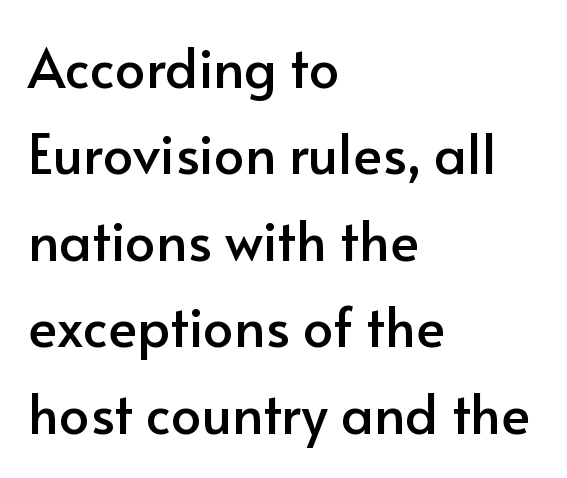
{"serif": "no", "italic": "no", "width": "normal", "stroke_contrast": "low", "x_height": "small", "monospaced": "no", "underline": "no", "align": "left", "line_spacing": "normal", "line_spacing_ratio": 1.6, "letter_spacing": "normal", "letter_spacing_em": 0.0, "glyph_px": 54}
